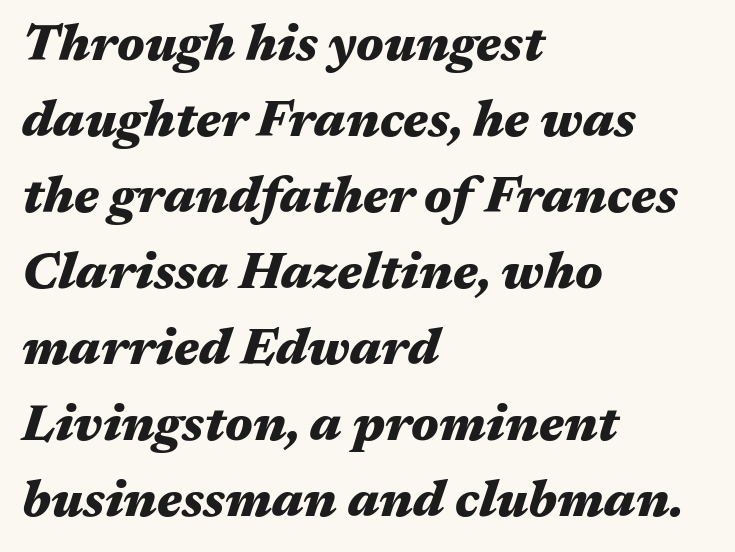
{"italic": "yes", "lean": "right", "slant_degrees": 17, "bold": "yes", "weight": "heavy", "width": "wide", "stroke_contrast": "medium", "x_height": "medium", "monospaced": "no", "underline": "no", "align": "left", "line_spacing": "normal", "line_spacing_ratio": 1.49, "letter_spacing": "normal", "letter_spacing_em": 0.0, "glyph_px": 51}
